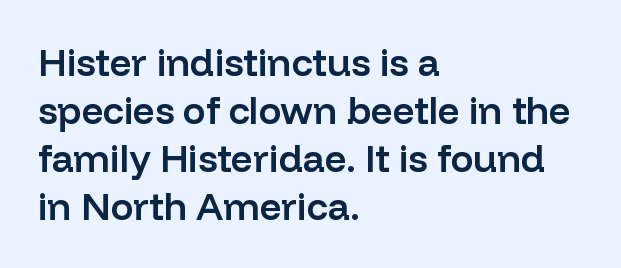
Q: Is the text bold? A: Semi-bold.
Q: Is the text italic (slanted)? A: No, it is upright.
Q: Is the typeface a serif or a sans-serif typeface? A: Sans-serif.
Q: Is the text underlined? A: No.
Q: How is the paragraph aligned? A: Left-aligned.
Q: Is the spacing between letters normal or unusually wide? A: Normal.
Q: Is the spacing between lines tight, normal or loose? A: Normal.
Q: Width (condensed, normal, or wide)? A: Normal.
Q: Stroke contrast? A: Low.
Q: x-height? A: Medium.
Q: Monospaced? A: No.
